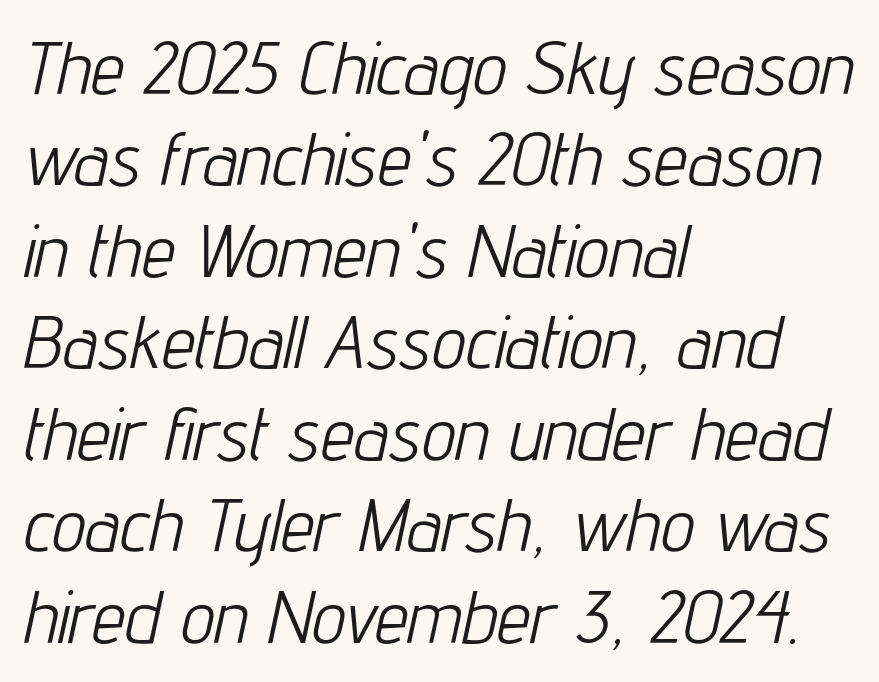
{"italic": "yes", "lean": "right", "slant_degrees": 12, "bold": "no", "weight": "light", "width": "condensed", "stroke_contrast": "low", "x_height": "medium", "monospaced": "no", "underline": "no", "align": "left", "line_spacing_ratio": 1.22, "letter_spacing": "normal", "letter_spacing_em": 0.0, "glyph_px": 75}
